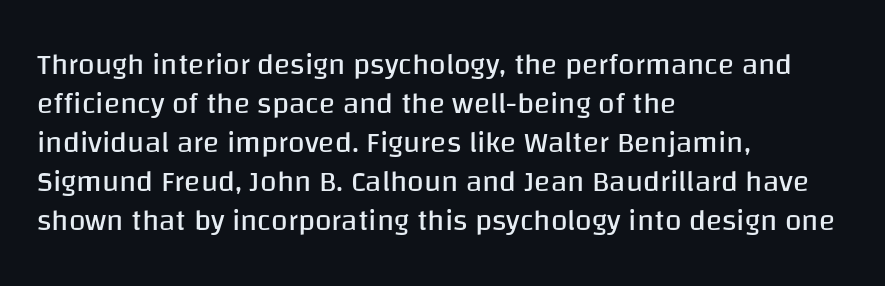
{"serif": "no", "italic": "no", "bold": "no", "weight": "regular", "width": "normal", "stroke_contrast": "low", "x_height": "large", "monospaced": "no", "underline": "no", "align": "left", "line_spacing": "normal", "line_spacing_ratio": 1.3, "letter_spacing": "normal", "letter_spacing_em": 0.0, "glyph_px": 30}
